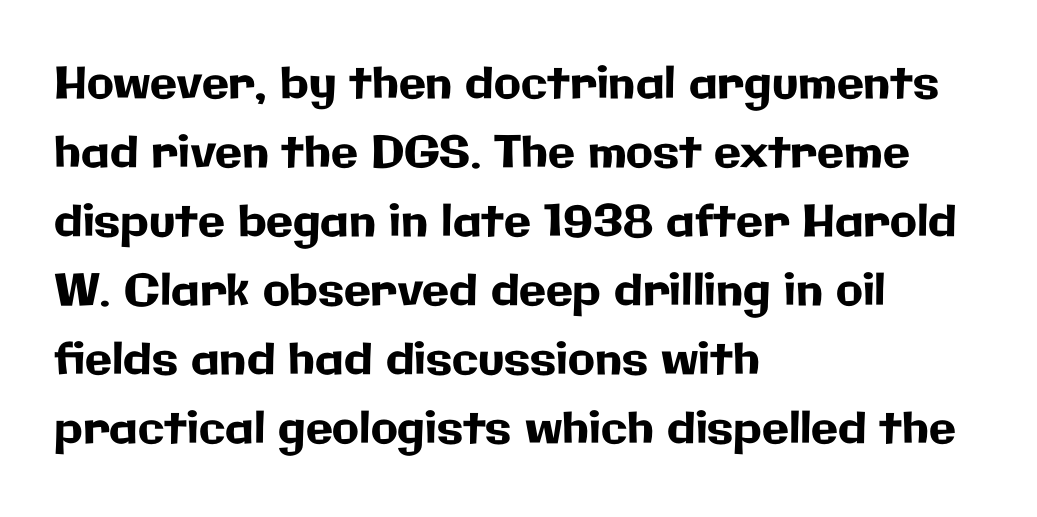
{"serif": "no", "italic": "no", "width": "normal", "stroke_contrast": "low", "x_height": "medium", "monospaced": "no", "underline": "no", "align": "left", "line_spacing": "normal", "line_spacing_ratio": 1.57, "letter_spacing": "normal", "letter_spacing_em": 0.0, "glyph_px": 44}
